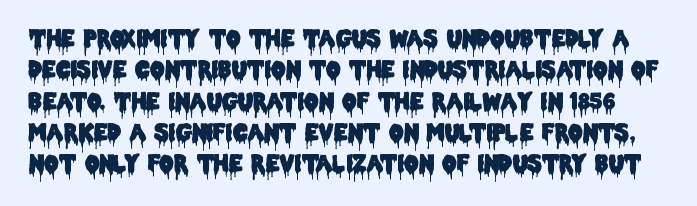
Q: Is the text italic (slanted)? A: No, it is upright.
Q: Is the text underlined? A: No.
Q: Is the spacing between letters normal or unusually wide? A: Normal.
Q: Is the spacing between lines tight, normal or loose? A: Normal.
